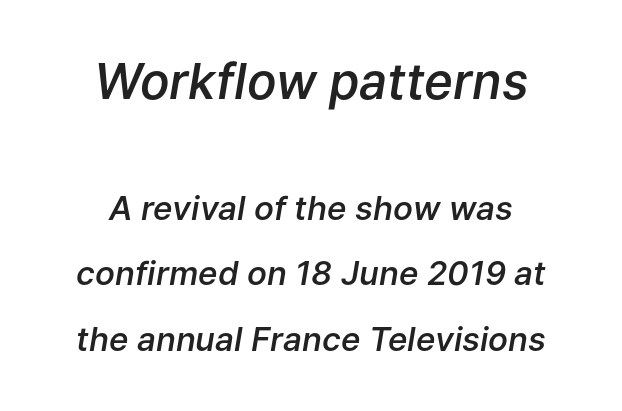
{"italic": "yes", "lean": "right", "slant_degrees": 9, "bold": "semi", "weight": "semibold", "width": "normal", "stroke_contrast": "low", "x_height": "medium", "monospaced": "no", "underline": "no", "align": "center", "line_spacing": "loose", "line_spacing_ratio": 1.99, "letter_spacing": "normal", "letter_spacing_em": 0.0, "larger_block": "first", "size_ratio": 1.48, "glyph_px": 49}
